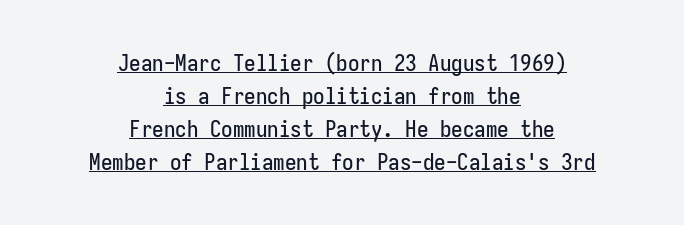
Characters remain perfectly vertical along every line. Standard letterfit; no display-style spreading of the glyphs. The rendering uses the underline text-decoration. Where is the straight margin? There isn't one; the lines are centered.
